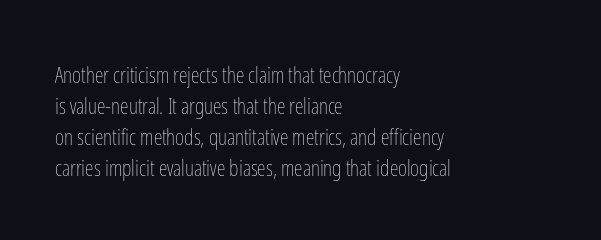
The image shows 22 px text type, upright; set left-aligned, normal line spacing (1.41x), normal letter spacing, not underlined.
